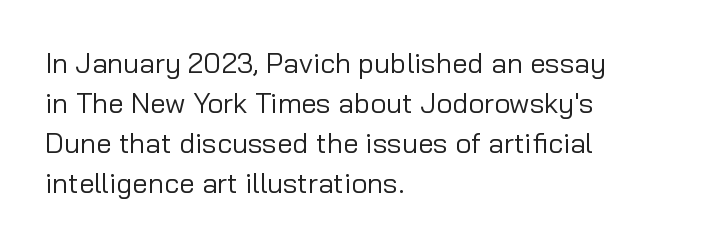
The image shows 28 px regular-weight sans-serif type, upright; set left-aligned, normal line spacing (1.43x), normal letter spacing, not underlined; low stroke contrast and a medium x-height.
